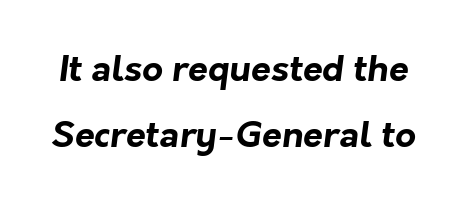
The image shows 36 px bold sans-serif type; set line spacing 1.83x, normal letter spacing, not underlined; low stroke contrast and a medium x-height.
